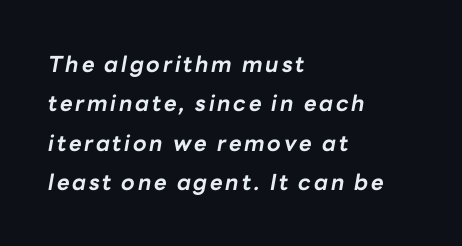
Heavy, bold letterforms. The space beneath each line is pristine and unruled. An italicized treatment has been applied to the whole sample. Where is the straight margin? On the left.
